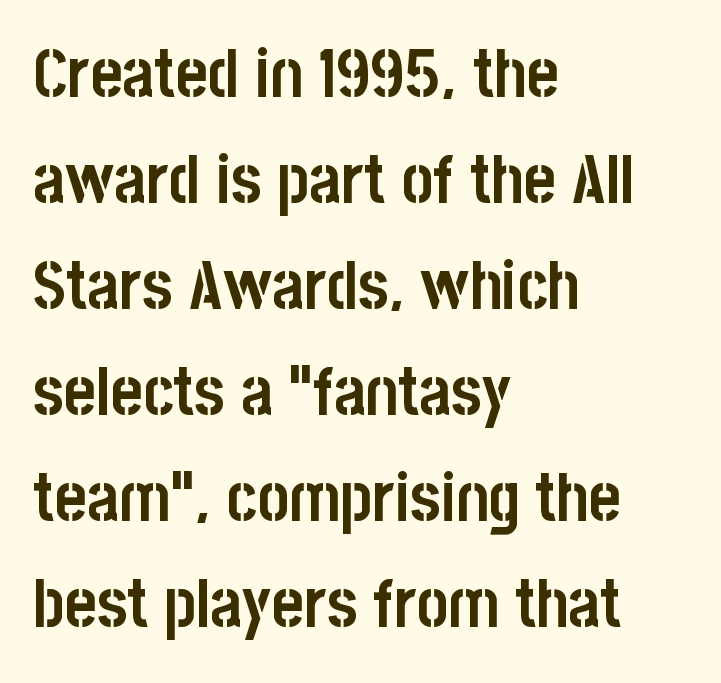
The image shows 68 px semibold, condensed sans-serif type, upright; set left-aligned, normal line spacing (1.56x), normal letter spacing, not underlined; low stroke contrast and a large x-height.
